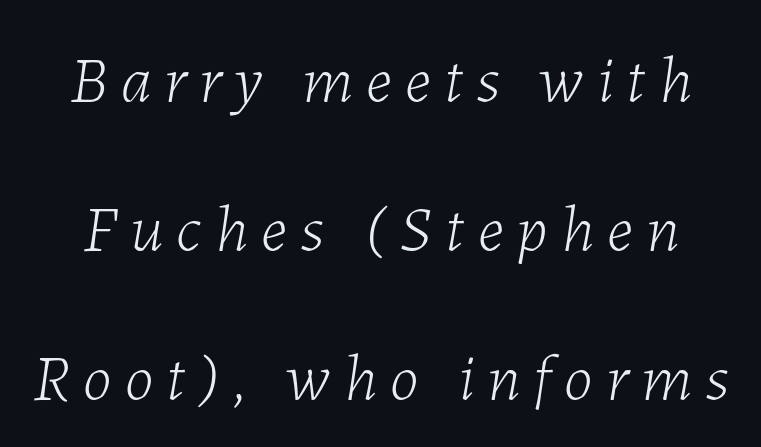
{"italic": "yes", "lean": "right", "slant_degrees": 7, "bold": "no", "weight": "light", "width": "normal", "stroke_contrast": "low", "x_height": "medium", "monospaced": "no", "underline": "no", "line_spacing": "loose", "line_spacing_ratio": 2.26, "letter_spacing": "wide", "letter_spacing_em": 0.2, "glyph_px": 66}
